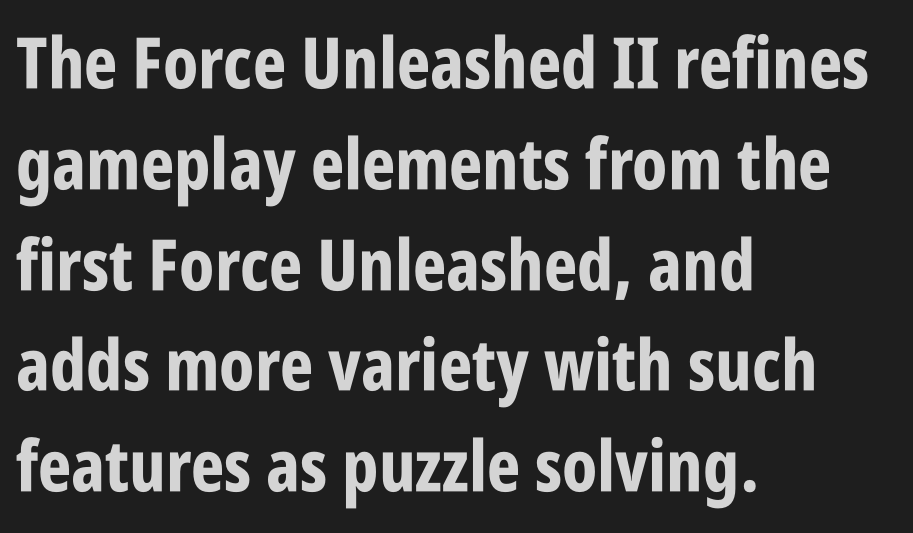
Q: Is the text bold? A: Yes.
Q: Is the text italic (slanted)? A: No, it is upright.
Q: Is the typeface a serif or a sans-serif typeface? A: Sans-serif.
Q: Is the text underlined? A: No.
Q: How is the paragraph aligned? A: Left-aligned.
Q: Is the spacing between letters normal or unusually wide? A: Normal.
Q: Is the spacing between lines tight, normal or loose? A: Normal.
Q: Width (condensed, normal, or wide)? A: Condensed.
Q: Stroke contrast? A: Low.
Q: x-height? A: Large.
Q: Monospaced? A: No.
